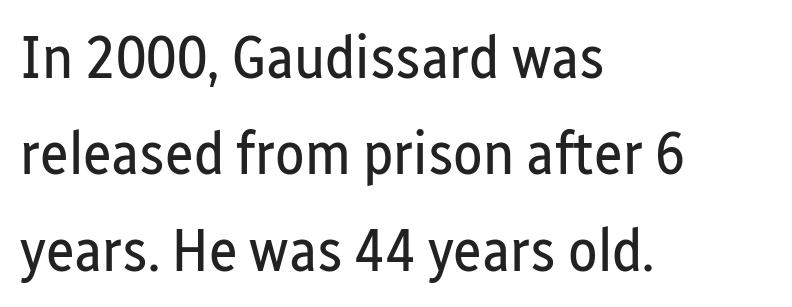
There is no visible air inserted between adjacent glyphs. No extra ink here — the face is not bold. Lines of text with bare space underneath. Each new line begins a customary step beneath the previous one. Varying glyph widths throughout — classic text-font behaviour. The characters display no serif detailing; their extremities are plain.
